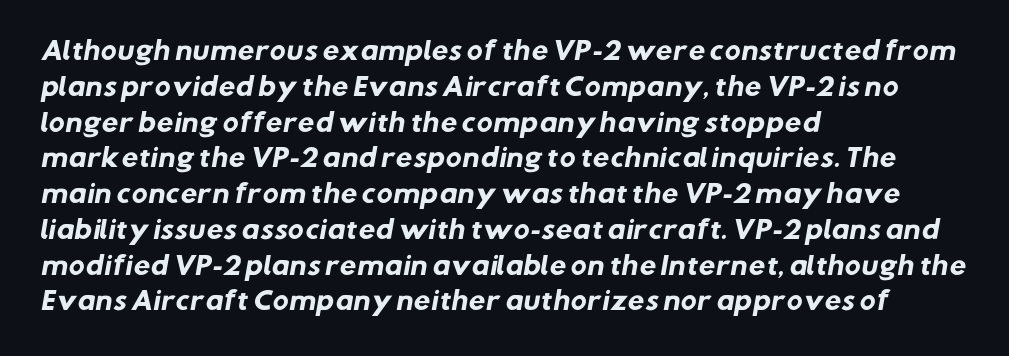
Where is the straight margin? On the left. Typographic density is high because the face is bold. Each new line begins a customary step beneath the previous one. This rendering leaves character spacing at its baseline value.
